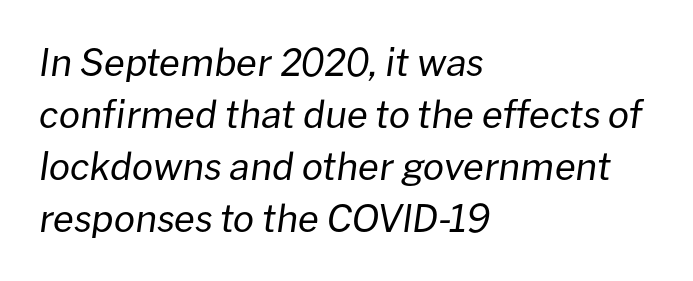
{"italic": "yes", "lean": "right", "slant_degrees": 8, "bold": "no", "weight": "regular", "width": "normal", "stroke_contrast": "low", "x_height": "medium", "monospaced": "no", "underline": "no", "align": "left", "line_spacing": "normal", "line_spacing_ratio": 1.37, "letter_spacing": "normal", "letter_spacing_em": 0.0, "glyph_px": 38}
